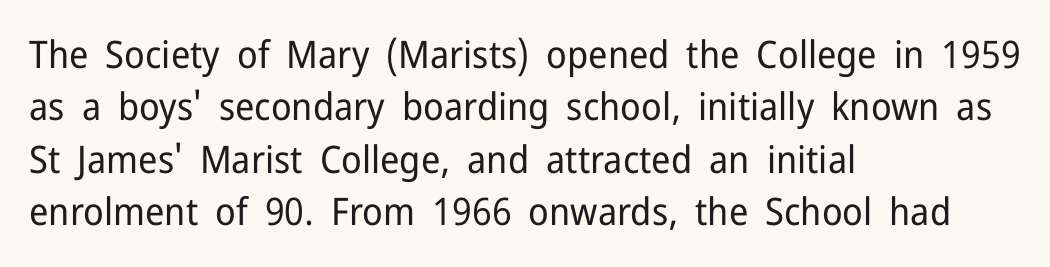
Q: Is the text bold? A: No.
Q: Is the text italic (slanted)? A: No, it is upright.
Q: Is the typeface a serif or a sans-serif typeface? A: Sans-serif.
Q: Is the text underlined? A: No.
Q: How is the paragraph aligned? A: Left-aligned.
Q: Is the spacing between letters normal or unusually wide? A: Normal.
Q: Is the spacing between lines tight, normal or loose? A: Normal.
Q: Width (condensed, normal, or wide)? A: Normal.
Q: Stroke contrast? A: Low.
Q: x-height? A: Medium.
Q: Monospaced? A: No.
